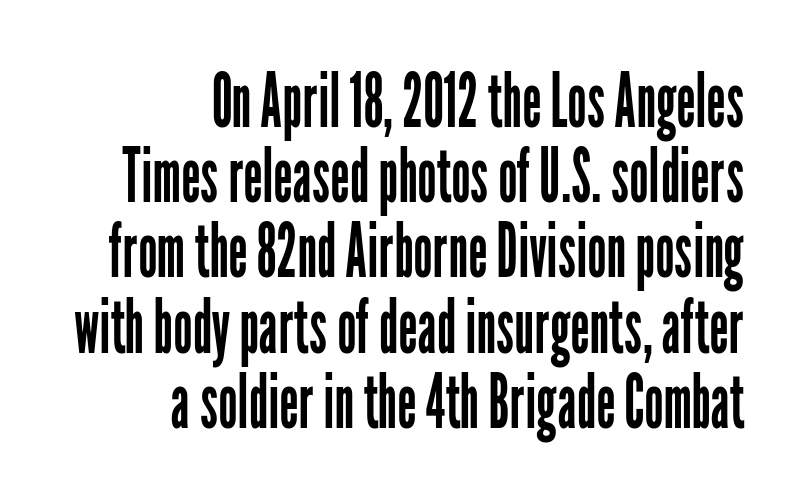
{"serif": "no", "italic": "no", "bold": "no", "weight": "regular", "width": "condensed", "stroke_contrast": "low", "x_height": "medium", "monospaced": "no", "underline": "no", "align": "right", "line_spacing": "tight", "line_spacing_ratio": 0.99, "letter_spacing": "normal", "letter_spacing_em": 0.0, "glyph_px": 76}
